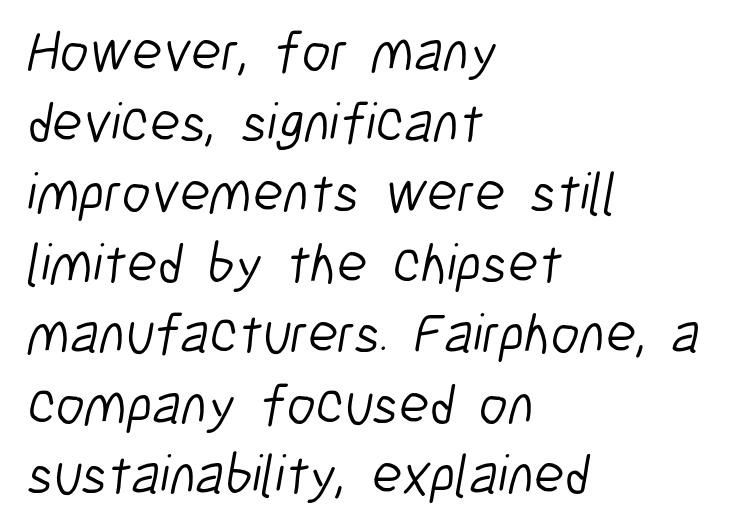
Typographically, this falls in the sans-serif category. Note the varied advance widths — an 'i' is clearly narrower than an 'm'. A clean baseline with only descenders dipping below it. The font is comparable to plain body text, perhaps lighter. Line beginnings align vertically; line endings do not.
